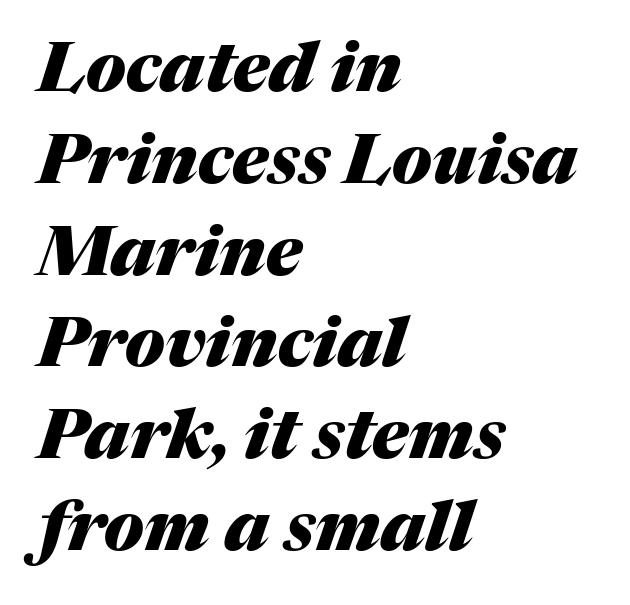
Looks like regular typesetting: each glyph gets only the width it needs. The passage is arranged the way most books set body copy — flush left. Compared with typical body copy, the letter spacing here is the same. Rule under the text: the space is simply empty.
